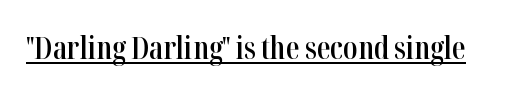
This is serif lettering, the kind often seen in printed books. Tracking here is standard; glyphs follow each other at the usual distance. Spacing verdict: proportional, widths tailored to each character. A roman cut, with each character standing at attention.
